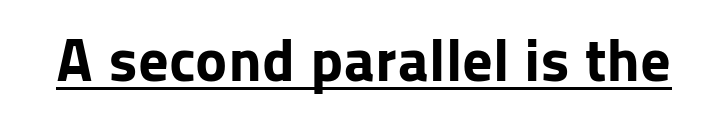
{"serif": "no", "italic": "no", "bold": "yes", "weight": "bold", "width": "normal", "stroke_contrast": "low", "x_height": "medium", "monospaced": "no", "underline": "yes", "letter_spacing": "normal", "letter_spacing_em": 0.0, "glyph_px": 61}
